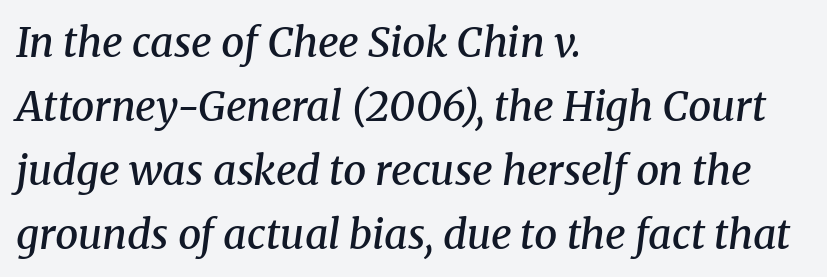
Q: Is the text bold? A: Semi-bold.
Q: Is the text italic (slanted)? A: Yes, it leans right by about 8 degrees.
Q: Is the typeface a serif or a sans-serif typeface? A: Serif.
Q: Is the text underlined? A: No.
Q: How is the paragraph aligned? A: Left-aligned.
Q: Is the spacing between letters normal or unusually wide? A: Normal.
Q: Is the spacing between lines tight, normal or loose? A: Normal.
Q: Width (condensed, normal, or wide)? A: Normal.
Q: Stroke contrast? A: Medium.
Q: x-height? A: Medium.
Q: Monospaced? A: No.
